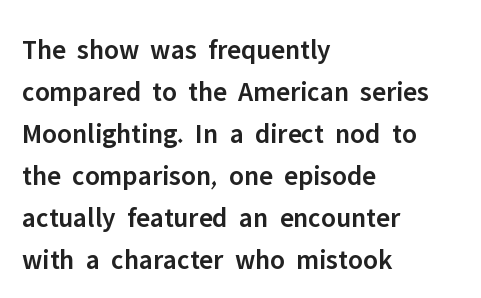
{"serif": "no", "italic": "no", "bold": "semi", "weight": "semibold", "width": "normal", "stroke_contrast": "low", "x_height": "medium", "monospaced": "no", "underline": "no", "align": "left", "line_spacing": "normal", "line_spacing_ratio": 1.5, "letter_spacing": "normal", "letter_spacing_em": 0.0, "glyph_px": 28}
